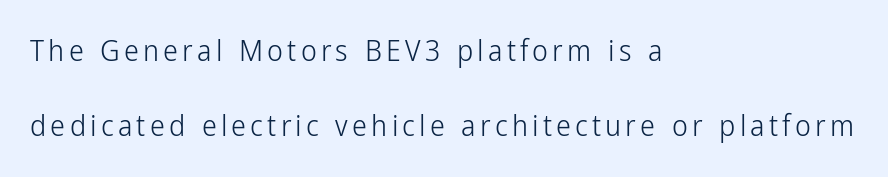
The image shows 30 px light, condensed sans-serif type, upright; set left-aligned, loose line spacing (2.5x), not underlined; low stroke contrast and a medium x-height.
